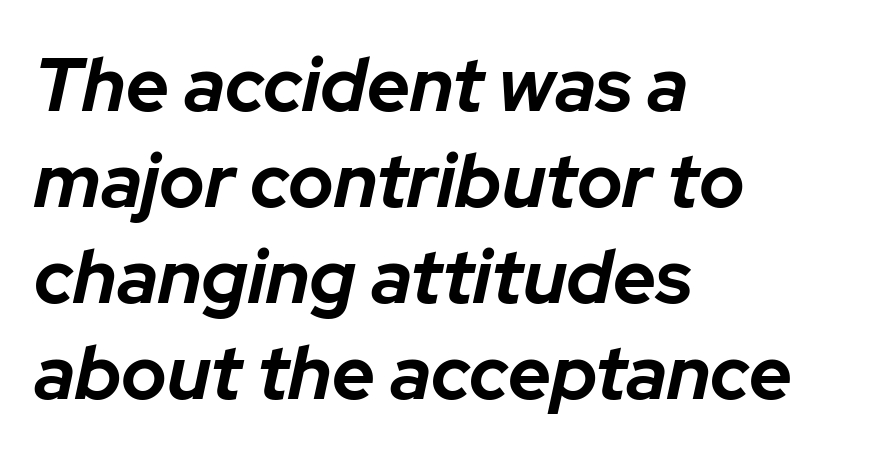
Q: Is the text bold? A: Yes.
Q: Is the text italic (slanted)? A: Yes, it leans right by about 12 degrees.
Q: Is the text underlined? A: No.
Q: How is the paragraph aligned? A: Left-aligned.
Q: Is the spacing between letters normal or unusually wide? A: Normal.
Q: Is the spacing between lines tight, normal or loose? A: Normal.
Q: Width (condensed, normal, or wide)? A: Normal.
Q: Stroke contrast? A: Low.
Q: x-height? A: Medium.
Q: Monospaced? A: No.
